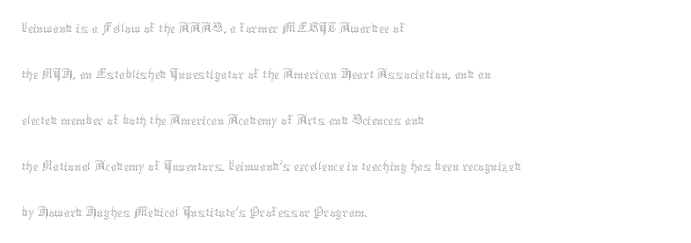
This reads as an unemphasized weight, regular at the heaviest. The font's upright variant was chosen for this text. The string is rendered with underlining switched off. Do the characters align in a grid? No, the font is proportional. In CSS terms this would be text-align: left.
